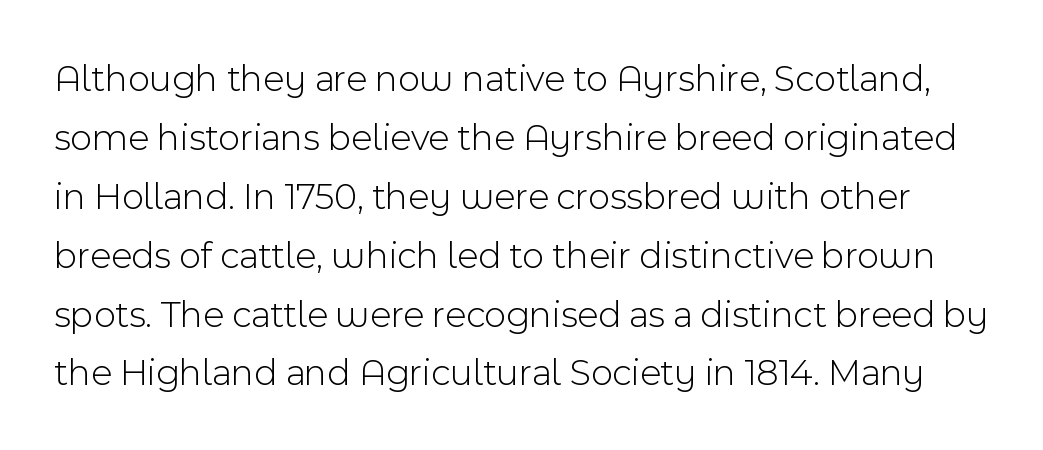
The image shows 38 px light sans-serif type, upright; set normal line spacing (1.55x), normal letter spacing, not underlined; a medium x-height.
